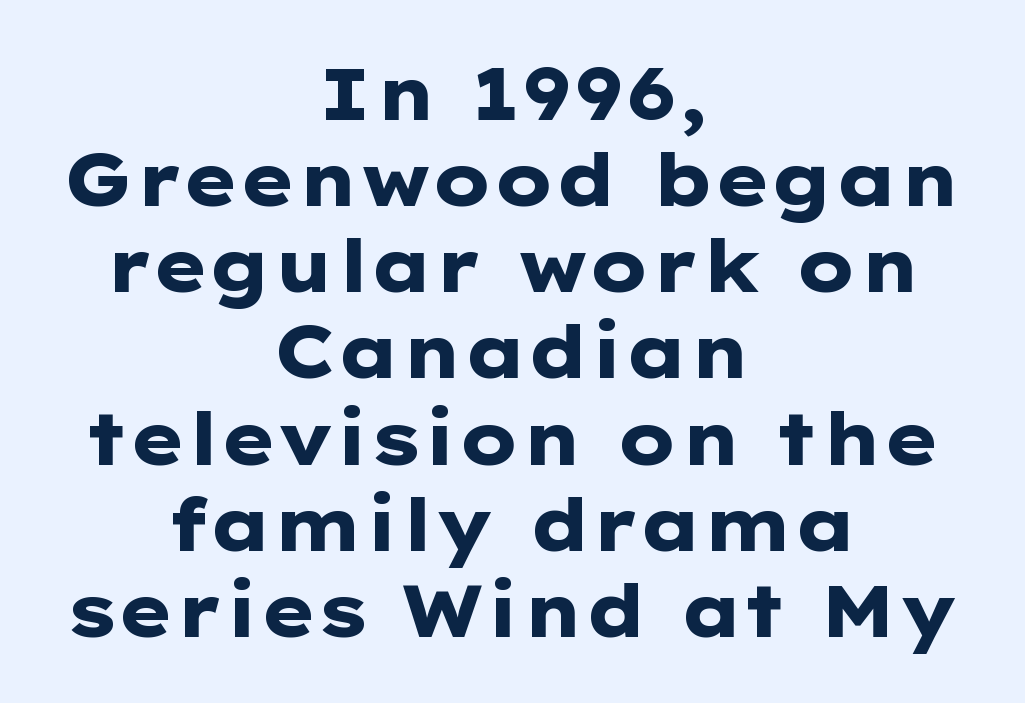
Tracking here is standard; glyphs follow each other at the usual distance. The setting favours the middle, as headings and verse often do. Only glyphs here, with clear space below each row. The designer went with a sans here, leaving each stem footless. These lines carry a lot of weight — the face is fully bold.
